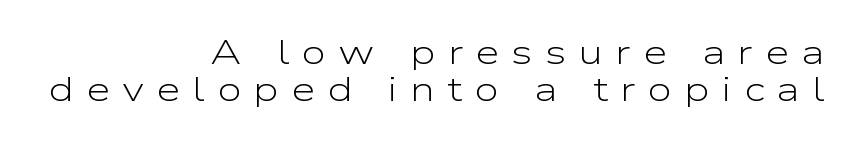
Is this a fixed-width face? No — the glyphs have proportional, varying widths. The font is comparable to plain body text, perhaps lighter. If you drew a ruler down the right edge, every line would touch it. Bare-footed words on every line.
